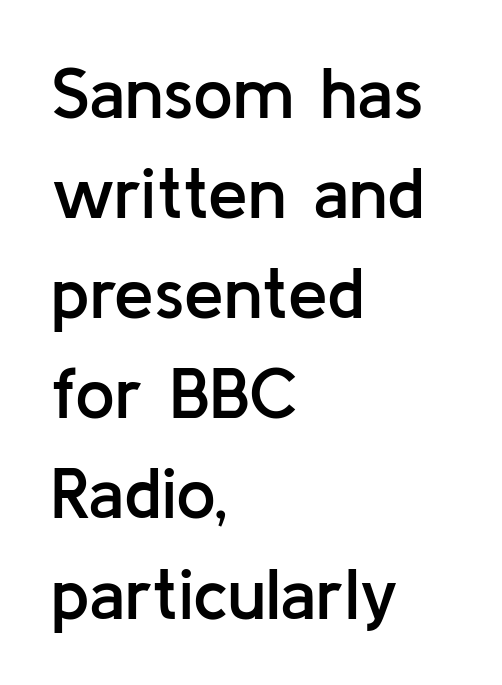
{"serif": "no", "italic": "no", "bold": "semi", "weight": "semibold", "width": "normal", "stroke_contrast": "low", "x_height": "medium", "monospaced": "no", "underline": "no", "align": "left", "line_spacing": "normal", "line_spacing_ratio": 1.41, "letter_spacing": "normal", "letter_spacing_em": 0.0, "glyph_px": 71}
